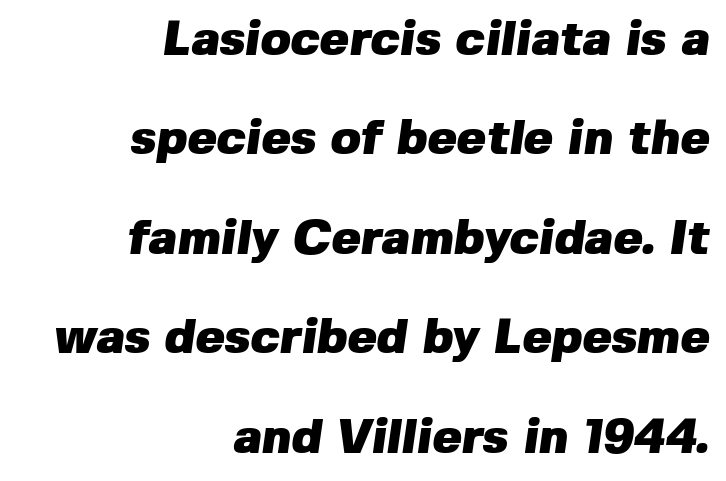
Q: Is the text bold? A: Yes.
Q: Is the typeface a serif or a sans-serif typeface? A: Sans-serif.
Q: Is the text underlined? A: No.
Q: How is the paragraph aligned? A: Right-aligned.
Q: Is the spacing between letters normal or unusually wide? A: Normal.
Q: Is the spacing between lines tight, normal or loose? A: Loose.
Q: Width (condensed, normal, or wide)? A: Normal.
Q: Stroke contrast? A: Low.
Q: x-height? A: Medium.
Q: Monospaced? A: No.
